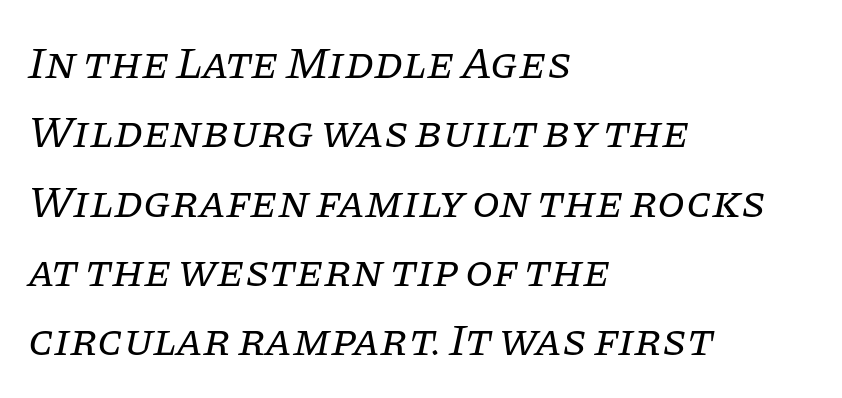
{"serif": "yes", "italic": "yes", "lean": "right", "slant_degrees": 11, "bold": "no", "weight": "regular", "width": "normal", "stroke_contrast": "low", "x_height": "large", "monospaced": "no", "underline": "no", "align": "left", "line_spacing": "normal", "line_spacing_ratio": 1.54, "letter_spacing": "normal", "letter_spacing_em": 0.0, "glyph_px": 45}
